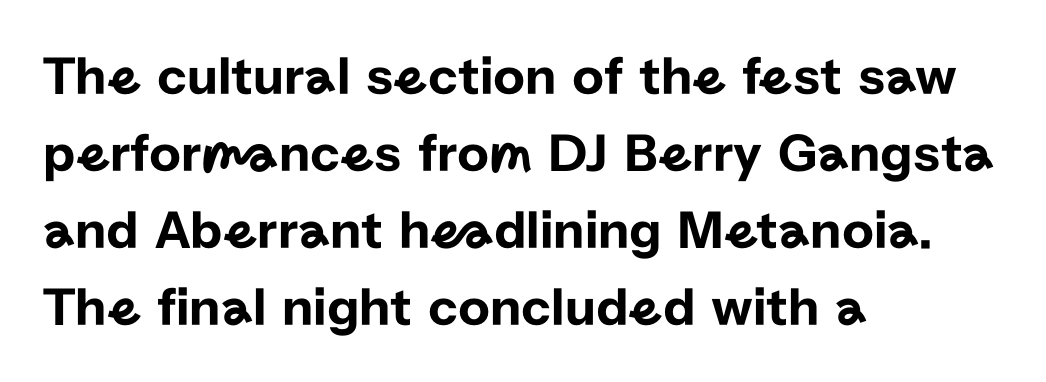
Q: Is the text italic (slanted)? A: No, it is upright.
Q: Is the typeface a serif or a sans-serif typeface? A: Sans-serif.
Q: Is the text underlined? A: No.
Q: How is the paragraph aligned? A: Left-aligned.
Q: Is the spacing between letters normal or unusually wide? A: Normal.
Q: Is the spacing between lines tight, normal or loose? A: Normal.
Q: Width (condensed, normal, or wide)? A: Normal.
Q: Stroke contrast? A: Low.
Q: x-height? A: Medium.
Q: Monospaced? A: No.
